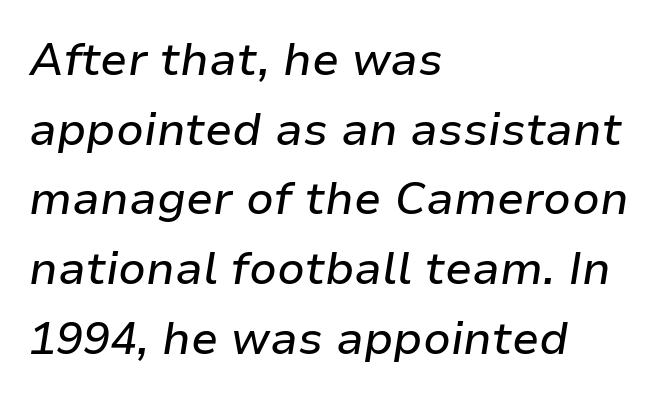
The image shows 45 px text type, italic (leaning right); set left-aligned, normal line spacing (1.55x), normal letter spacing, not underlined; low stroke contrast and a medium x-height.
